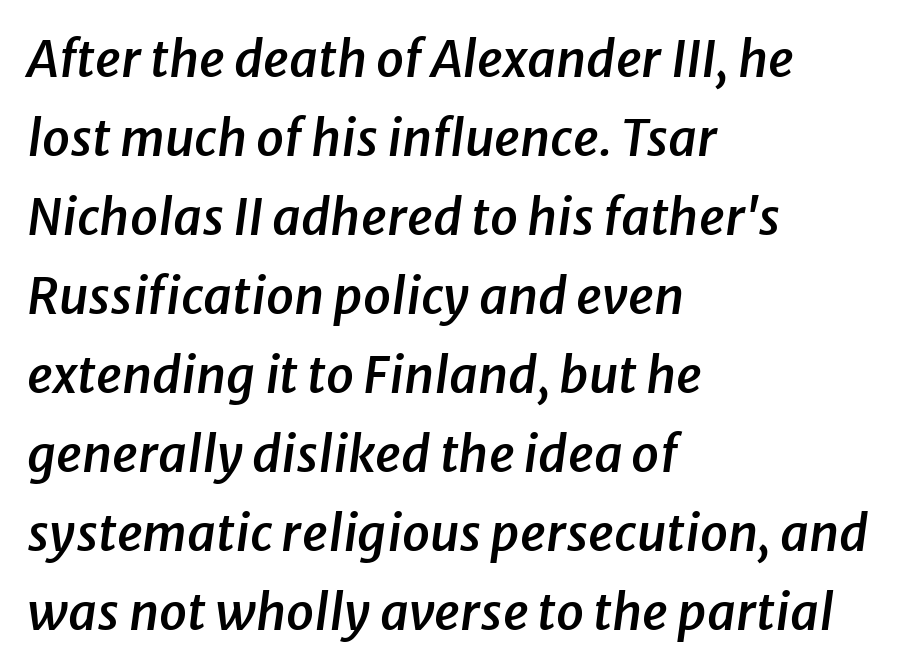
The image shows 50 px semibold type, italic (leaning right); set left-aligned, normal line spacing (1.58x), normal letter spacing, not underlined; low stroke contrast and a medium x-height.
